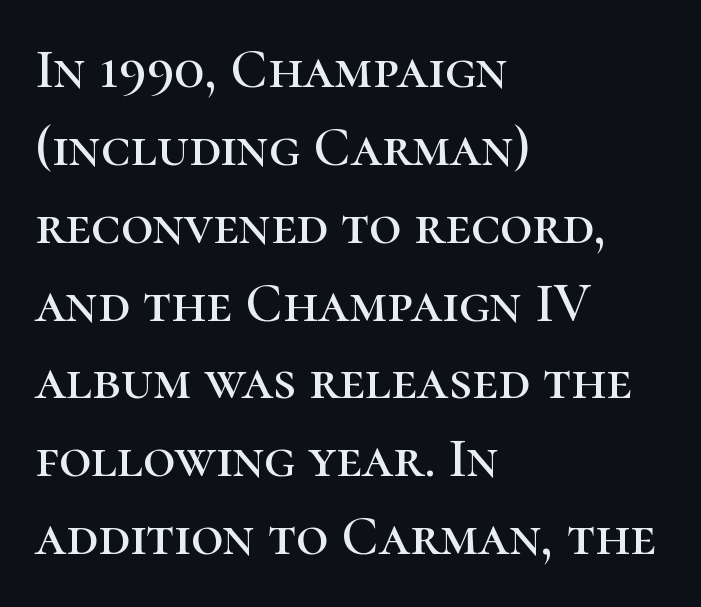
Q: Is the text italic (slanted)? A: No, it is upright.
Q: Is the typeface a serif or a sans-serif typeface? A: Serif.
Q: Is the text underlined? A: No.
Q: How is the paragraph aligned? A: Left-aligned.
Q: Is the spacing between letters normal or unusually wide? A: Normal.
Q: Is the spacing between lines tight, normal or loose? A: Normal.
Q: Width (condensed, normal, or wide)? A: Normal.
Q: Stroke contrast? A: High.
Q: x-height? A: Medium.
Q: Monospaced? A: No.
